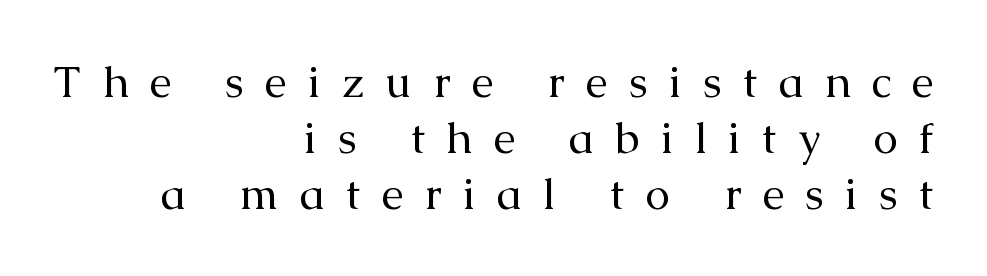
This reads as an unemphasized weight, regular at the heaviest. Glyph-to-glyph distance is far greater than everyday printed text. The designer left line spacing at the default. Italic: no, the glyphs are upright roman.
